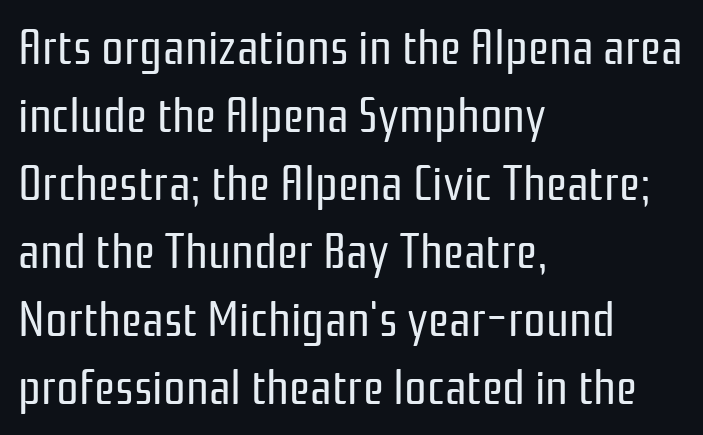
The image shows 50 px regular-weight, condensed sans-serif type, upright; set left-aligned, normal line spacing (1.36x), normal letter spacing, not underlined; low stroke contrast and a medium x-height.
